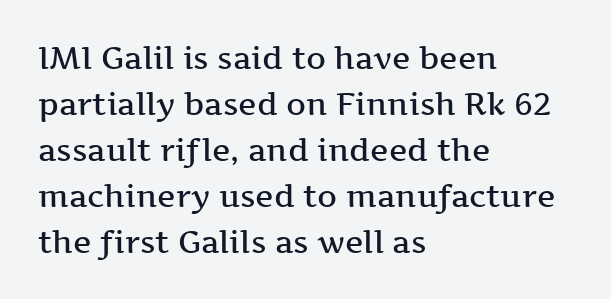
The image shows 31 px semibold, wide serif type, upright; set left-aligned, normal line spacing (1.48x), normal letter spacing, not underlined; medium stroke contrast and a medium x-height.
